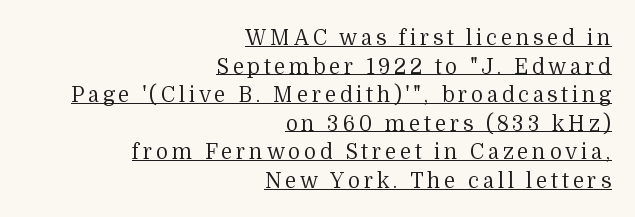
This sample carries an underscore along the baseline area. One glance says typical: line gaps are just what's usual. On a weight scale, this lands at 450 or below. Typeset ragged left — the right edge is the straight one. It's the straight-up-and-down kind of type.
